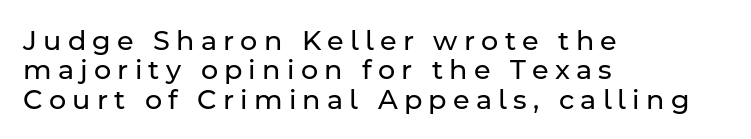
{"italic": "no", "bold": "no", "underline": "no", "align": "left", "line_spacing": "tight", "line_spacing_ratio": 1.09, "letter_spacing": "wide", "letter_spacing_em": 0.23, "glyph_px": 27}
